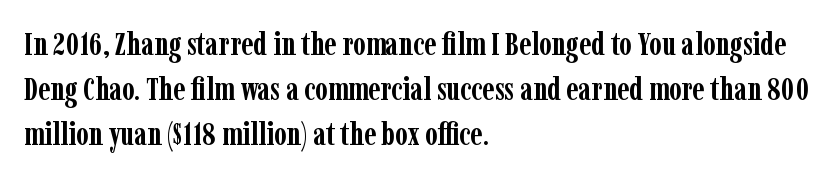
Compared with typical body copy, the letter spacing here is the same. In terms of posture, this sample is upright. Where is the straight margin? On the left. In terms of leading, this rendering sits right in the middle. The passage shown is typed in a proportional face where columns would drift.
